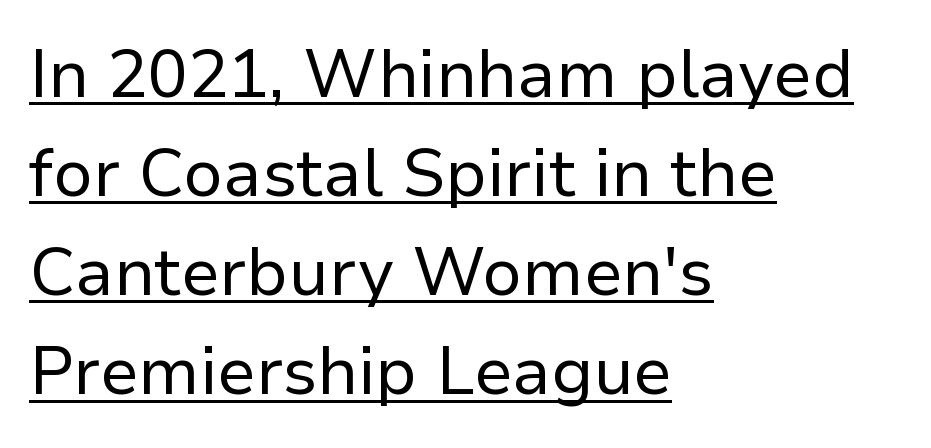
Q: Is the text bold? A: No.
Q: Is the text italic (slanted)? A: No, it is upright.
Q: Is the typeface a serif or a sans-serif typeface? A: Sans-serif.
Q: Is the text underlined? A: Yes.
Q: How is the paragraph aligned? A: Left-aligned.
Q: Is the spacing between letters normal or unusually wide? A: Normal.
Q: Is the spacing between lines tight, normal or loose? A: Normal.
Q: Width (condensed, normal, or wide)? A: Normal.
Q: Stroke contrast? A: Low.
Q: x-height? A: Medium.
Q: Monospaced? A: No.
